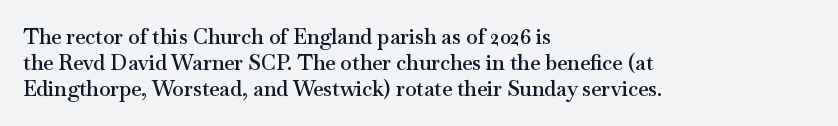
Weight: semibold (demi). Clear beneath every line of the passage. Nothing unusual about the tracking: characters are spaced as the font intends. Notice how the stems are strictly vertical — no italics here. This sample is left-justified, so line endings fall wherever the words run out.
